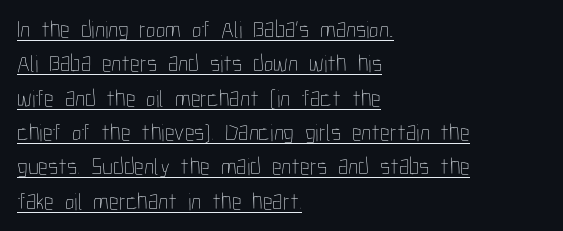
Ordinary non-slanted type is in use. The face used here appears with an underline applied. Here the glyphs are tracked normally, forming tight word shapes. The passage shown stacks its lines at a standard gap. Counters stay open thanks to moderate or lighter strokes. Line starts are locked; line ends wander.
